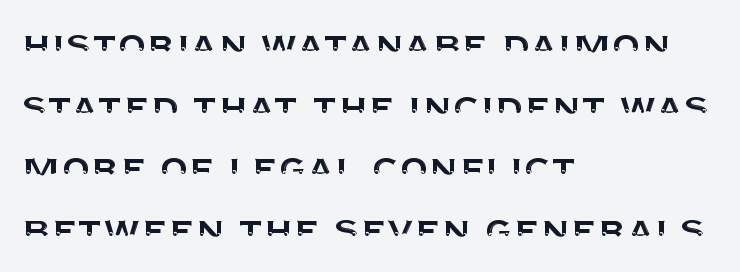
Nothing unusual about the tracking: characters are spaced as the font intends. Teacher's note: observe the even left margin — that is flush-left alignment. A typesetter would call this proportional, since set widths differ per character. The rendering shows plain stroke endings on the letterforms — a sans-serif design.
